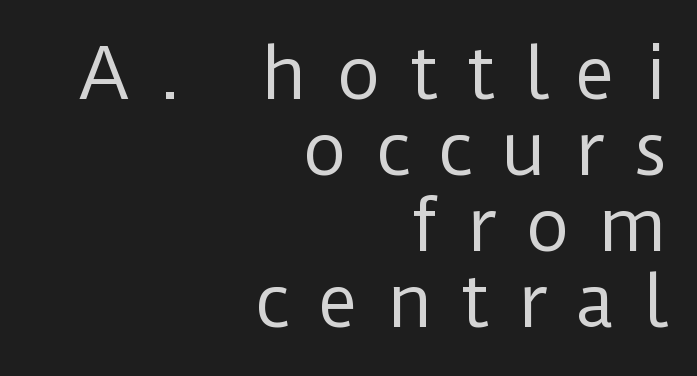
{"serif": "no", "italic": "no", "bold": "no", "weight": "regular", "width": "normal", "stroke_contrast": "low", "x_height": "medium", "monospaced": "no", "underline": "no", "align": "right", "line_spacing": "tight", "line_spacing_ratio": 1.1, "letter_spacing": "wide", "letter_spacing_em": 0.41, "glyph_px": 69}
